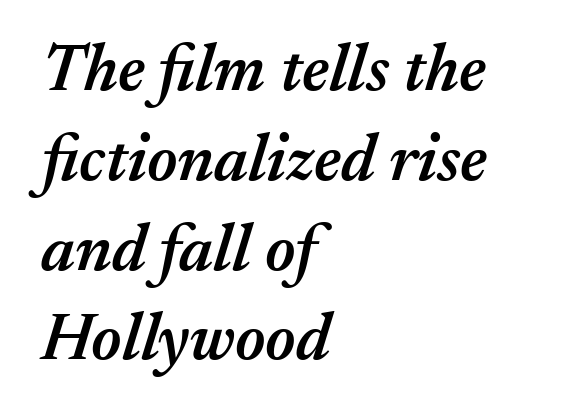
These lines are set flush left with a ragged right edge. Emphasis-style slanted type is in use. Characters follow at the spacing the type designer built in. Clear beneath every line of the passage. Reading down the column, the eye jumps a familiar distance to each next line.
